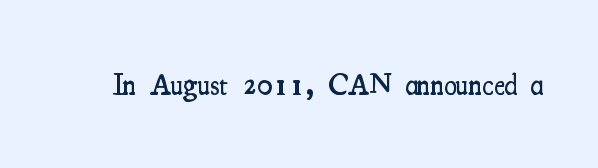
{"serif": "yes", "italic": "no", "bold": "semi", "weight": "semibold", "width": "condensed", "stroke_contrast": "medium", "x_height": "small", "monospaced": "no", "underline": "no", "letter_spacing": "normal", "letter_spacing_em": 0.0, "glyph_px": 29}
